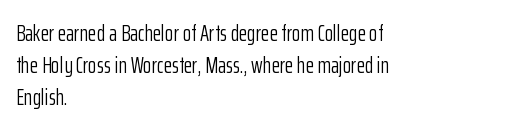
{"italic": "no", "bold": "no", "underline": "no", "align": "left", "line_spacing": "normal", "line_spacing_ratio": 1.45, "letter_spacing": "normal", "letter_spacing_em": 0.0, "glyph_px": 22}
